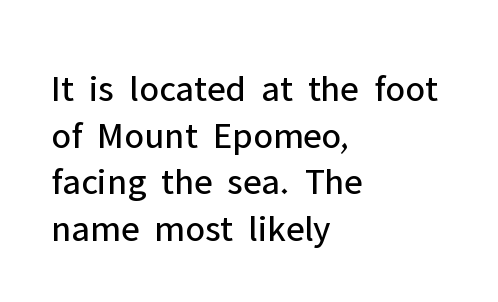
The image shows 38 px regular-weight sans-serif type, upright; set left-aligned, line spacing 1.23x, normal letter spacing, not underlined; low stroke contrast and a medium x-height.
